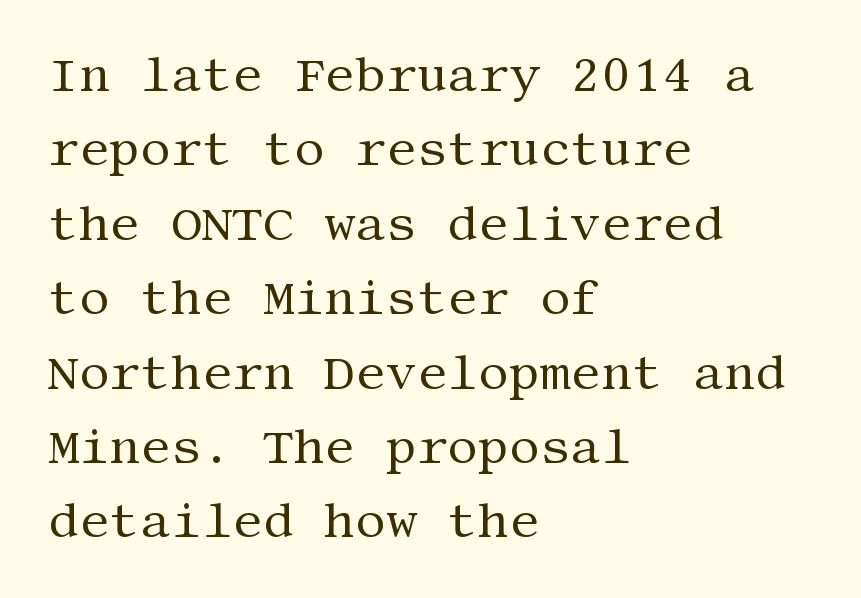
Q: Is the text bold? A: No.
Q: Is the text italic (slanted)? A: No, it is upright.
Q: Is the typeface a serif or a sans-serif typeface? A: Serif.
Q: Is the text underlined? A: No.
Q: How is the paragraph aligned? A: Left-aligned.
Q: Is the spacing between letters normal or unusually wide? A: Normal.
Q: Is the spacing between lines tight, normal or loose? A: Normal.
Q: Width (condensed, normal, or wide)? A: Normal.
Q: Stroke contrast? A: Medium.
Q: x-height? A: Large.
